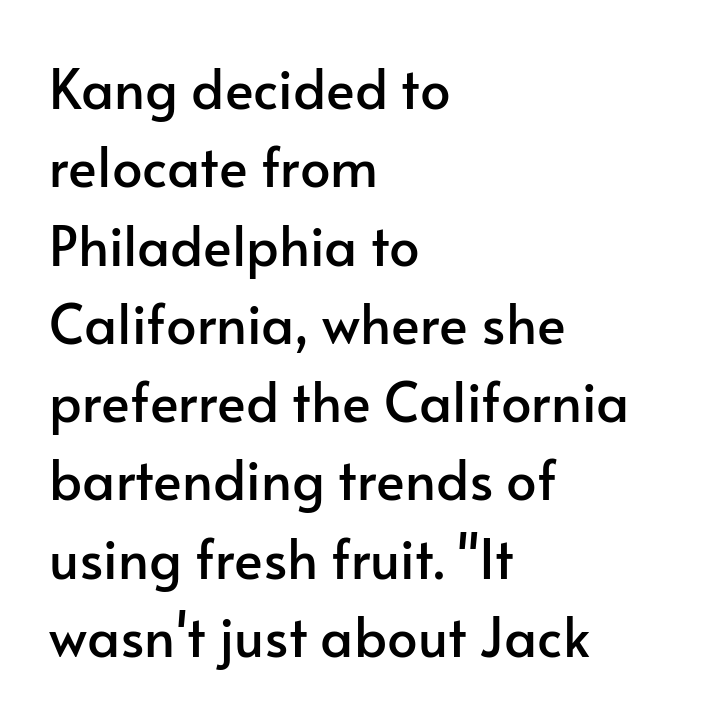
Q: Is the text italic (slanted)? A: No, it is upright.
Q: Is the typeface a serif or a sans-serif typeface? A: Sans-serif.
Q: Is the text underlined? A: No.
Q: How is the paragraph aligned? A: Left-aligned.
Q: Is the spacing between letters normal or unusually wide? A: Normal.
Q: Is the spacing between lines tight, normal or loose? A: Normal.
Q: Width (condensed, normal, or wide)? A: Normal.
Q: Stroke contrast? A: Low.
Q: x-height? A: Small.
Q: Monospaced? A: No.
